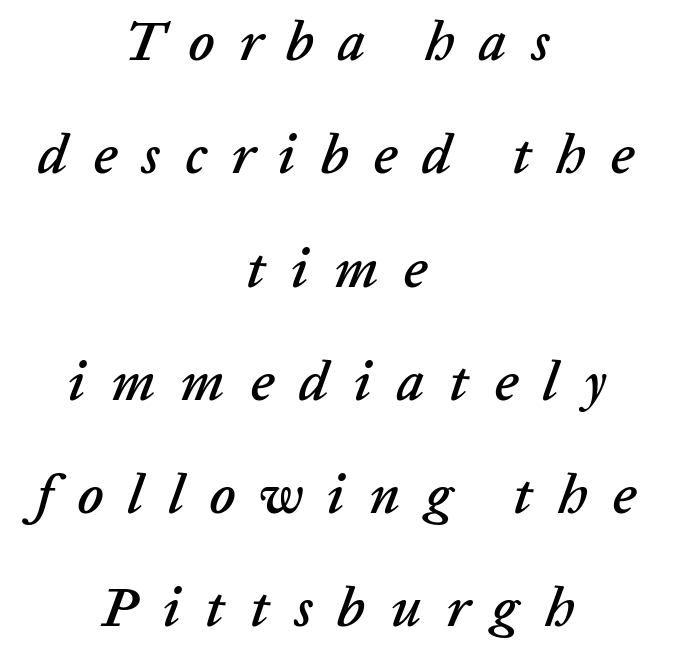
Q: Is the text italic (slanted)? A: Yes, it leans right by about 20 degrees.
Q: Is the text underlined? A: No.
Q: How is the paragraph aligned? A: Centered.
Q: Is the spacing between letters normal or unusually wide? A: Unusually wide.
Q: Is the spacing between lines tight, normal or loose? A: Loose.
Q: Width (condensed, normal, or wide)? A: Normal.
Q: Stroke contrast? A: Low.
Q: x-height? A: Medium.
Q: Monospaced? A: No.
